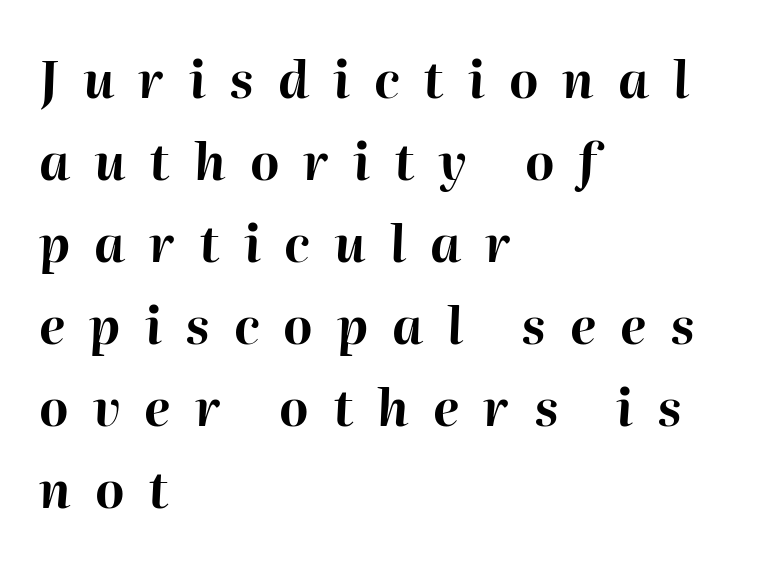
The tracking reads as deliberately expanded to a designer's eye. If you drew a line through each stem, it would be angled. Caption: bold face, heavy strokes. Each letter keeps its own natural width here, so spacing adapts to shape.
